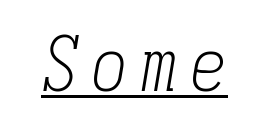
{"serif": "yes", "italic": "yes", "lean": "right", "slant_degrees": 9, "bold": "no", "weight": "light", "width": "condensed", "stroke_contrast": "low", "x_height": "medium", "monospaced": "yes", "underline": "yes", "glyph_px": 75}
